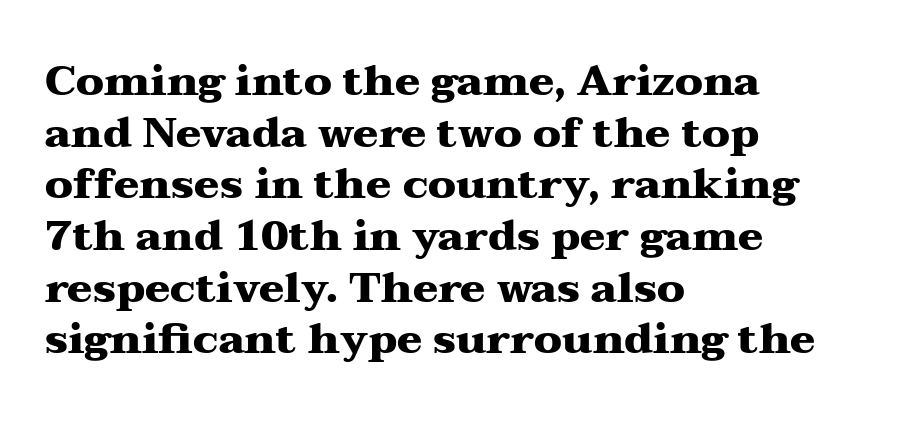
The image shows 42 px heavy, wide serif type, upright; set left-aligned, line spacing 1.23x, normal letter spacing, not underlined; medium stroke contrast and a medium x-height.
